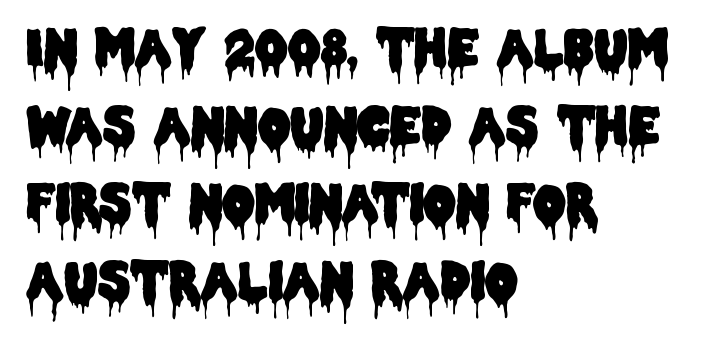
{"serif": "no", "italic": "no", "width": "condensed", "stroke_contrast": "low", "x_height": "large", "monospaced": "no", "underline": "no", "align": "left", "line_spacing": "normal", "line_spacing_ratio": 1.52, "letter_spacing": "normal", "letter_spacing_em": 0.0, "glyph_px": 51}
